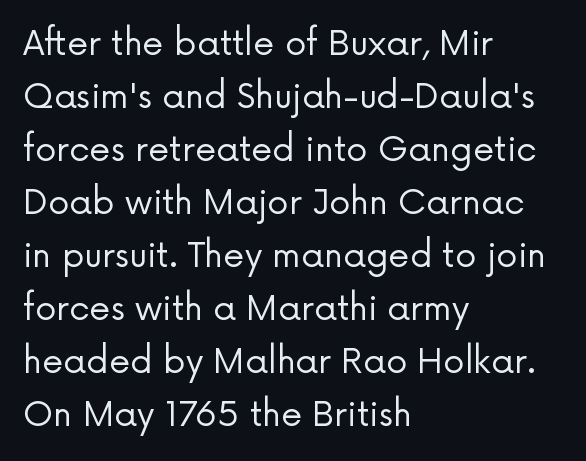
Vertical stems look standard width or narrower in stroke. Is this a sans? Yes — the strokes have no serifs. This sample uses plain, unmodified letter spacing. Horizontally, the lines are justified to the leading edge only.
